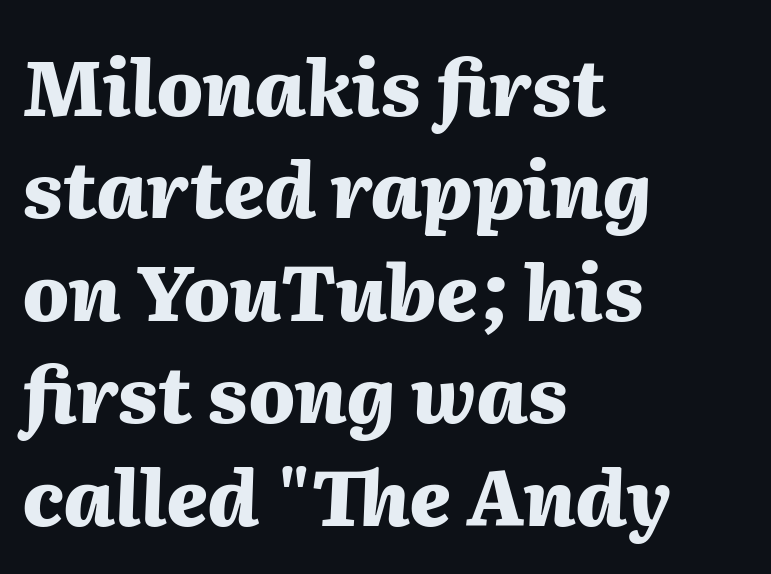
A typesetter would call this proportional, since set widths differ per character. Plenty of ink on the page — the face is bold. Each word holds together tightly as a unit, with standard inter-letter gaps. What's the leading like? Ordinary, nothing unusual. Bare-footed words on every line. The setting favours the left margin, as ordinary paragraphs usually do.
